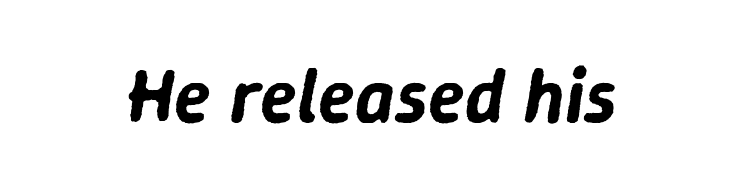
The tracking reads as untouched default to a designer's eye. Descenders are the only things crossing below the line. This sample is center-justified, so both line endings float freely. The face used here is proportionally spaced, like ordinary book or web type. The glyphs look as if they've been sheared to an angle.
